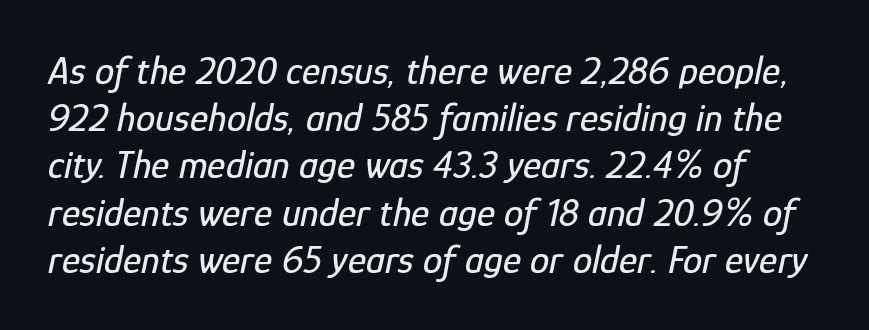
Q: Is the text italic (slanted)? A: Yes, it leans right by about 12 degrees.
Q: Is the text underlined? A: No.
Q: Is the spacing between letters normal or unusually wide? A: Normal.
Q: Width (condensed, normal, or wide)? A: Condensed.
Q: Stroke contrast? A: Low.
Q: x-height? A: Medium.
Q: Monospaced? A: No.
